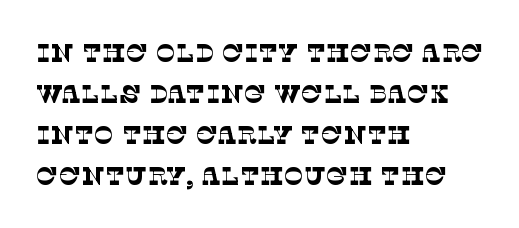
The image shows 26 px text type; set left-aligned, normal line spacing (1.58x), normal letter spacing, not underlined.
